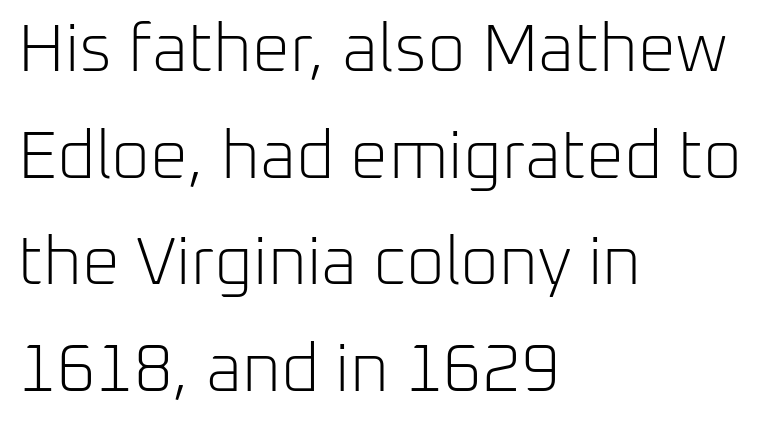
{"serif": "no", "italic": "no", "bold": "no", "weight": "light", "width": "normal", "stroke_contrast": "low", "x_height": "medium", "monospaced": "no", "underline": "no", "align": "left", "line_spacing": "normal", "line_spacing_ratio": 1.59, "letter_spacing": "normal", "letter_spacing_em": 0.0, "glyph_px": 67}
